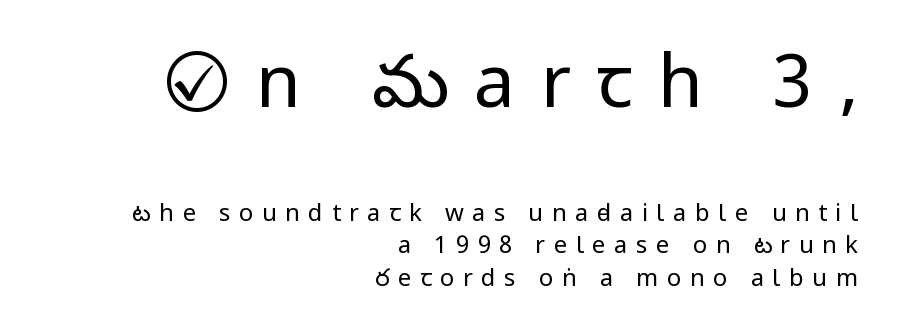
The image shows 73 px regular-weight, condensed sans-serif type, upright; set right-aligned, normal line spacing (1.36x), unusually wide letter spacing (+0.35 em), not underlined; the first (top) block is 3.04x larger; low stroke contrast.
